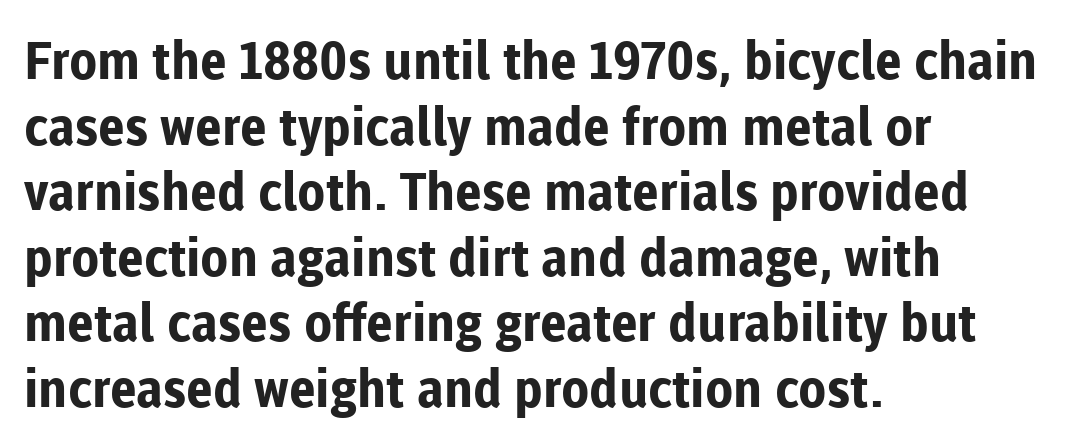
Spacing verdict: proportional, widths tailored to each character. The typesetting leans heavy: a genuine bold. The lines are quadded left. No feet cap the strokes, marking this as sans-serif type. Italic: no, the glyphs are upright roman. Honestly, the letter spacing is just normal — you wouldn't notice it.
